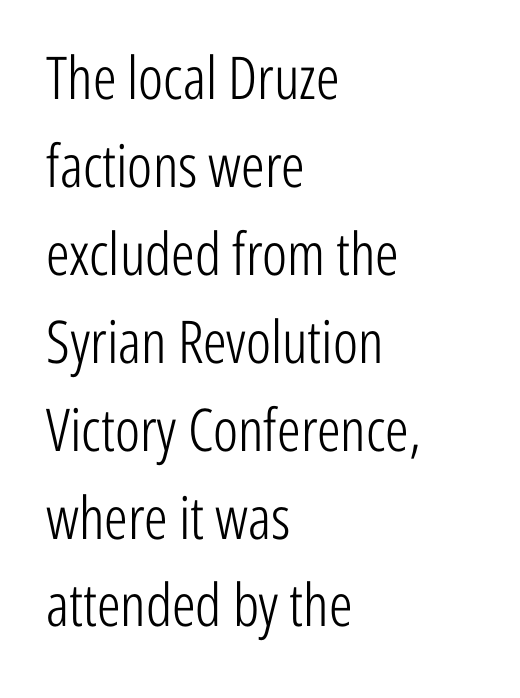
The font family rendered here belongs to the sans-serif group. The letters stand straight up with perfectly vertical stems. Summary of vertical rhythm: regular, with standard interline spacing. Which margin do the lines hug? The left one — the right edge is uneven.
